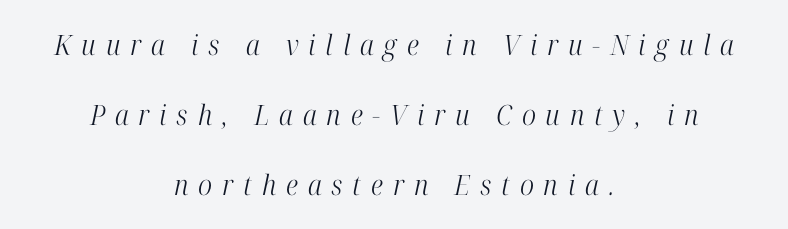
Leading: increased. Tall strokes in this sample are angled rather than plumb. Type without underlining. These glyphs show unthickened strokes, regular width or finer. Think of a printed novel: that variable character pitch is what you see here. Loose tracking; the words dissolve into strings of separated letters.
